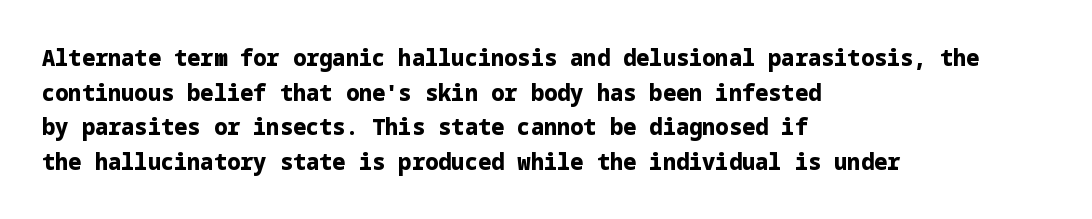
This sample uses an upright cut, with every glyph sitting square on the baseline. Whoever set this chose a conventional vertical rhythm. Students, note that the glyphs here touch the page at normal intervals. Strokes here are thick enough to call this a true bold.
